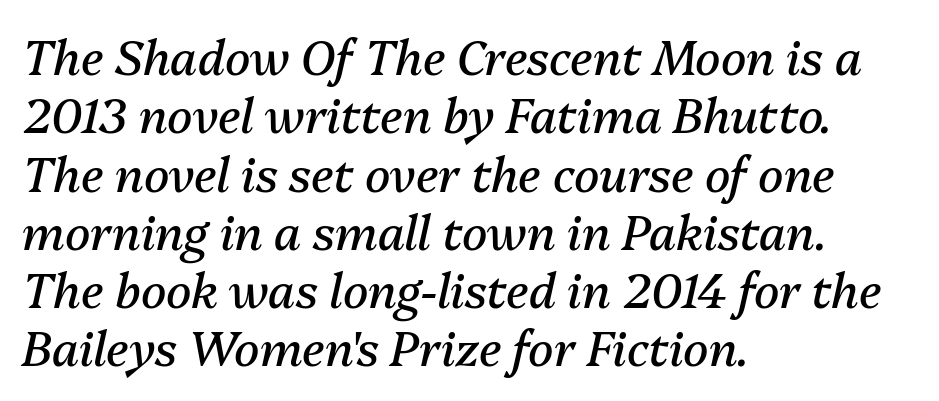
{"italic": "yes", "lean": "right", "slant_degrees": 13, "bold": "no", "weight": "regular", "width": "normal", "stroke_contrast": "medium", "x_height": "medium", "monospaced": "no", "underline": "no", "align": "left", "line_spacing_ratio": 1.24, "letter_spacing": "normal", "letter_spacing_em": 0.0, "glyph_px": 47}
